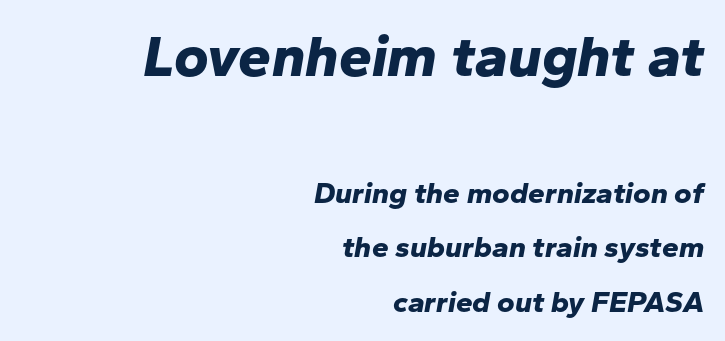
Q: Is the text bold? A: Yes.
Q: Is the text italic (slanted)? A: Yes, it leans right by about 10 degrees.
Q: Is the text underlined? A: No.
Q: How is the paragraph aligned? A: Right-aligned.
Q: Is the spacing between letters normal or unusually wide? A: Normal.
Q: Which block of text is set in a larger size, the first (top) or the second (bottom)? A: The first (top) one.
Q: Width (condensed, normal, or wide)? A: Normal.
Q: Stroke contrast? A: Low.
Q: x-height? A: Medium.
Q: Monospaced? A: No.
